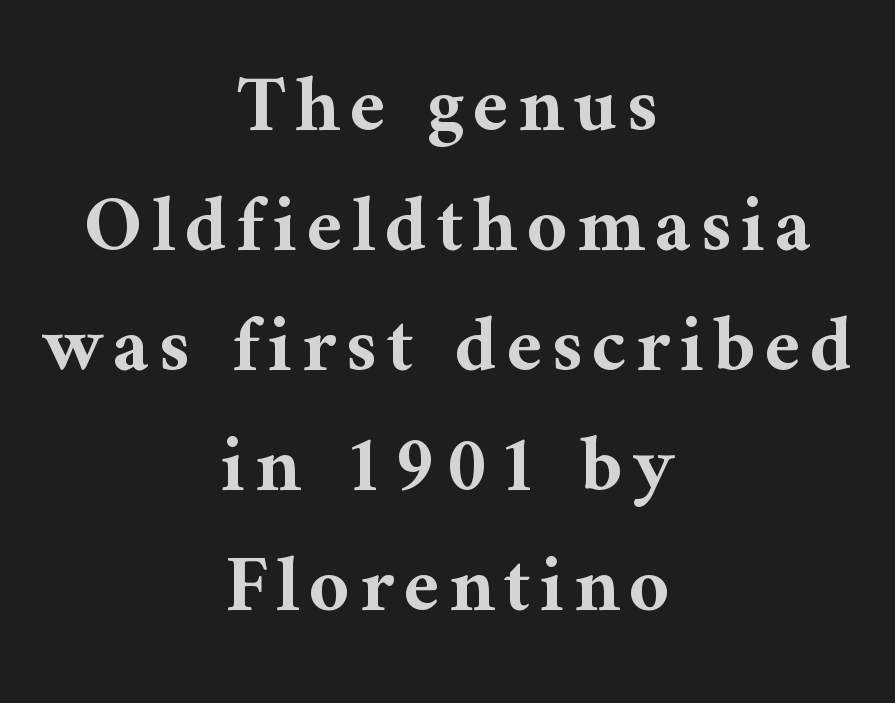
{"serif": "yes", "italic": "no", "bold": "yes", "weight": "bold", "width": "normal", "stroke_contrast": "medium", "x_height": "medium", "monospaced": "no", "underline": "no", "align": "center", "line_spacing": "normal", "line_spacing_ratio": 1.52, "glyph_px": 79}
